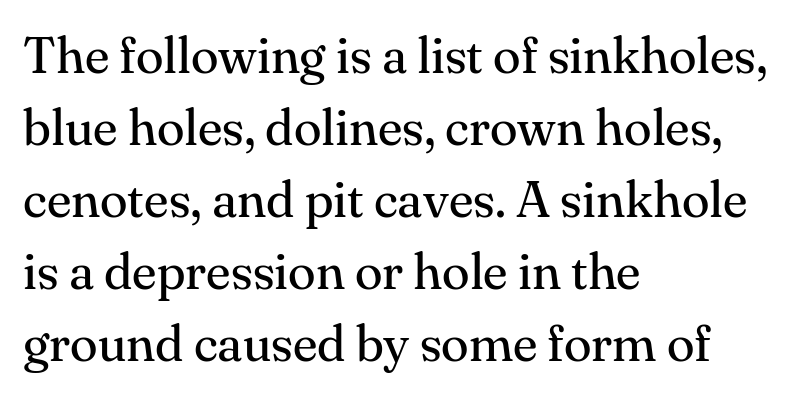
The image shows 51 px regular-weight serif type, upright; set left-aligned, normal line spacing (1.41x), normal letter spacing, not underlined; medium stroke contrast and a small x-height.
